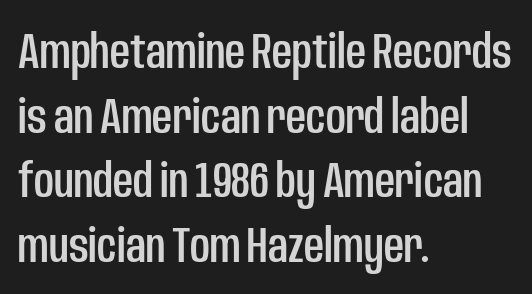
Check the space under the baseline: it is left empty. Here the designer chose a conventional face with non-uniform glyph widths. Vertical spacing — default. Tall strokes in this sample are plumb rather than angled. The glyphs in this specimen are sans serif.
